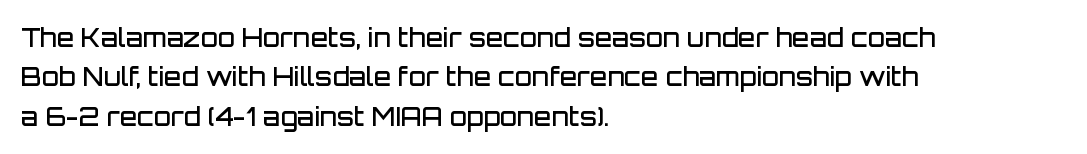
Underlining? Definitely not there. This sample uses plain, unmodified letter spacing. Is there any slant? The stems are plumb. A classic flush-left, rag-right setting is used for this passage.
